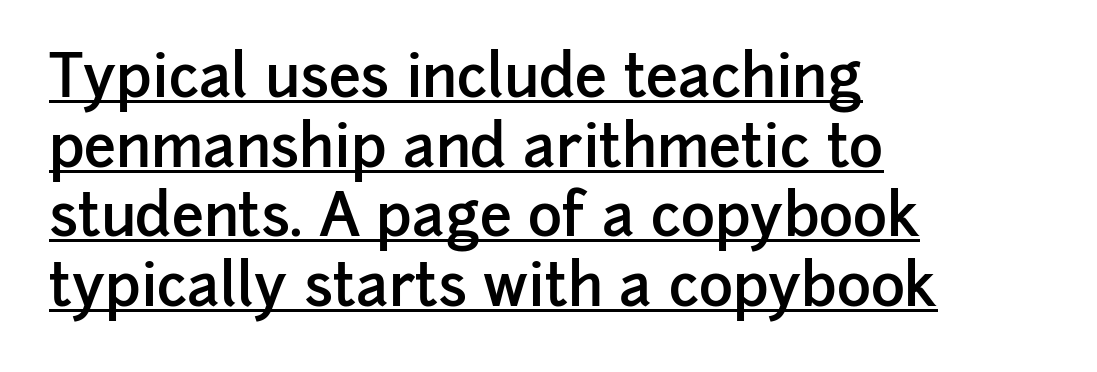
In terms of letterspacing, this is plain default setting. Character widths vary here, with narrow letters taking less room than wide ones. Looks like someone drew a line under every word here. A sans-serif font was chosen for this passage.
